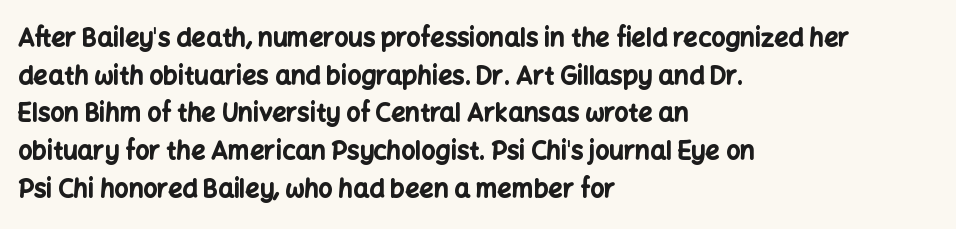
Students, note that the glyphs here touch the page at normal intervals. The vertical gap from one line to the next is medium. The lettering stays uniformly vertical, giving the passage a roman look. The lines are quadded left. Heft: maximum for text — a bold. Type without underlining.
